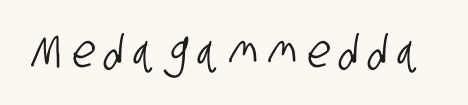
Looks like regular typesetting: each glyph gets only the width it needs. Descenders are the only things crossing below the line. Check where the strokes stop: nothing finishes them off — pure sans. Between one letter and the next there's a generous, obvious gap.
